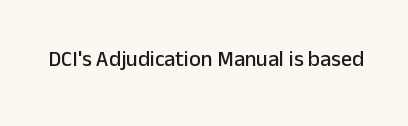
The image shows 22 px text type, upright; set normal letter spacing, not underlined.
